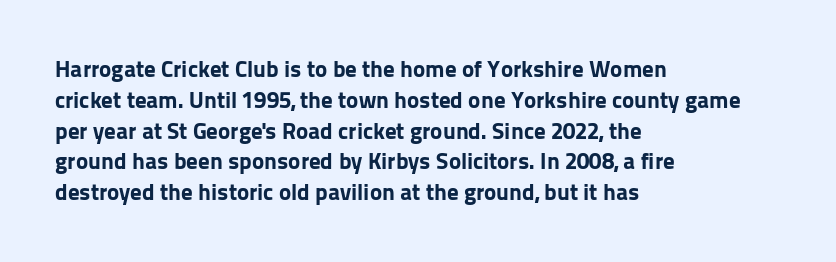
{"italic": "no", "bold": "yes", "underline": "no", "align": "left", "line_spacing": "normal", "line_spacing_ratio": 1.34, "letter_spacing": "normal", "letter_spacing_em": 0.0, "glyph_px": 23}
